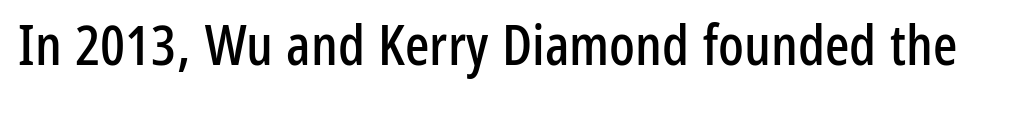
Q: Is the text italic (slanted)? A: No, it is upright.
Q: Is the typeface a serif or a sans-serif typeface? A: Sans-serif.
Q: Is the text underlined? A: No.
Q: Is the spacing between letters normal or unusually wide? A: Normal.
Q: Width (condensed, normal, or wide)? A: Condensed.
Q: Stroke contrast? A: Low.
Q: x-height? A: Medium.
Q: Monospaced? A: No.
